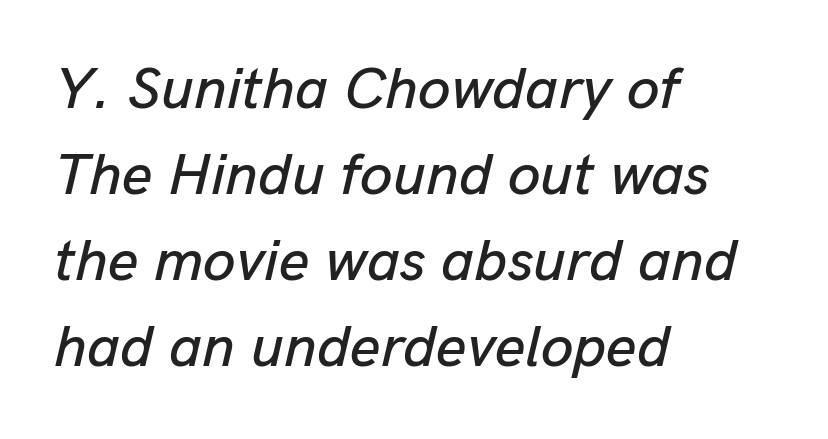
Style check: oblique. Check under the words: just untouched page. Looks like regular typesetting: each glyph gets only the width it needs. Normally led — the rows are evenly, conventionally spaced. The typesetter chose a ragged-right arrangement here.
